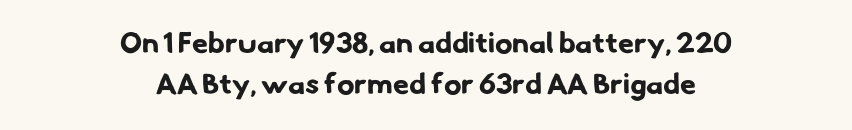
{"serif": "no", "bold": "yes", "weight": "bold", "width": "normal", "stroke_contrast": "low", "x_height": "small", "monospaced": "no", "underline": "no", "align": "center", "line_spacing": "normal", "line_spacing_ratio": 1.43, "letter_spacing": "normal", "letter_spacing_em": 0.0, "glyph_px": 29}
